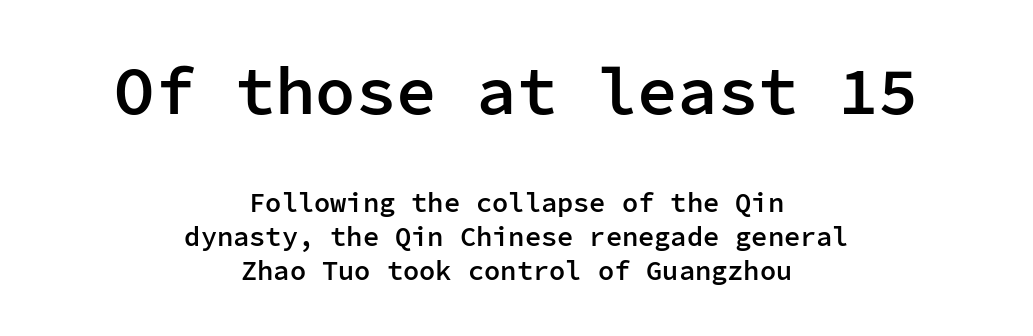
Does the copy run flush right? No — it is centered line by line. Note: no serifs on the glyphs. One glance says typical: line gaps are just what's usual. A bit beefed up — I'd call it semibold rather than bold.
